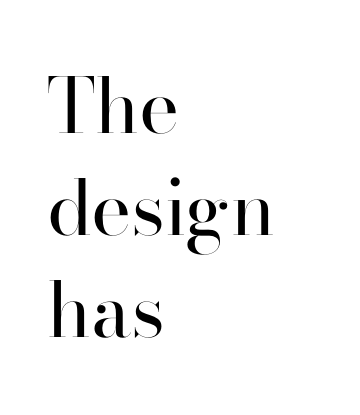
A roman cut, with each character standing at attention. The typesetting does not lean heavy: it is not bold. The ragged edge is on the right, which tells us the setting is flush left. The face used here is proportionally spaced, like ordinary book or web type.
